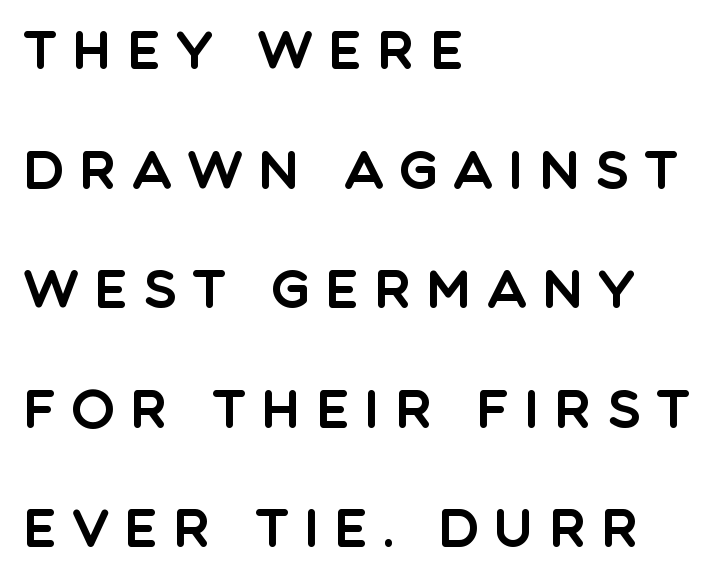
Q: Is the text italic (slanted)? A: No, it is upright.
Q: Is the typeface a serif or a sans-serif typeface? A: Sans-serif.
Q: Is the text underlined? A: No.
Q: How is the paragraph aligned? A: Left-aligned.
Q: Is the spacing between letters normal or unusually wide? A: Unusually wide.
Q: Is the spacing between lines tight, normal or loose? A: Loose.
Q: Width (condensed, normal, or wide)? A: Normal.
Q: x-height? A: Large.
Q: Monospaced? A: No.
